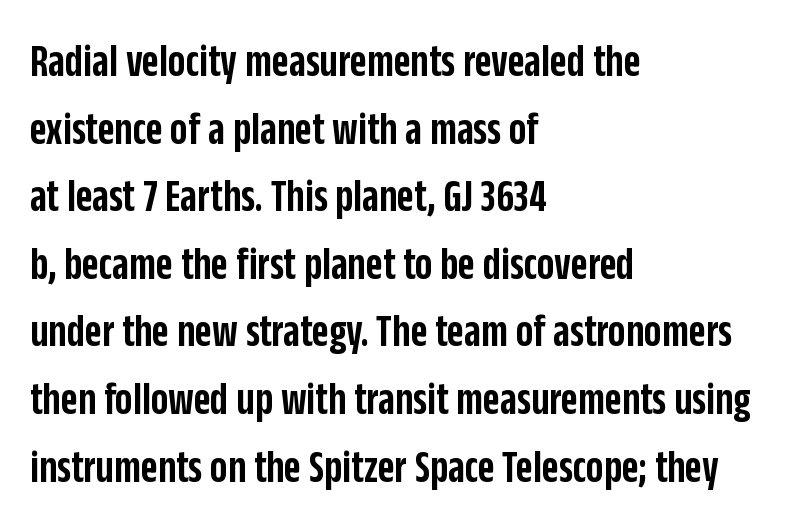
The image shows 46 px semibold, condensed sans-serif type, upright; set left-aligned, normal line spacing (1.47x), normal letter spacing, not underlined; low stroke contrast and a large x-height.
